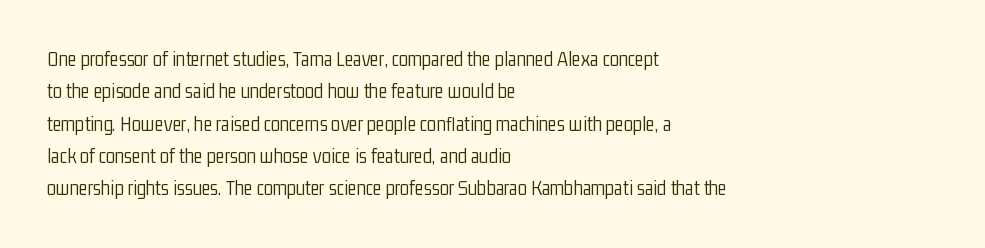
{"italic": "no", "bold": "no", "underline": "no", "align": "left", "line_spacing": "normal", "line_spacing_ratio": 1.54, "letter_spacing": "normal", "letter_spacing_em": 0.0, "glyph_px": 21}
